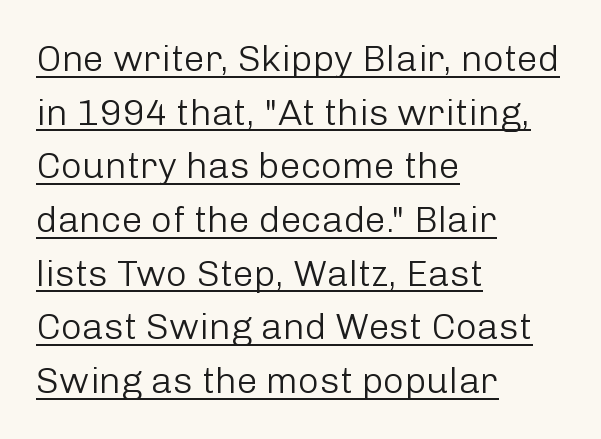
Each letter keeps its own natural width here, so spacing adapts to shape. Caption: standard tracking, unaltered. Weight: in the light-to-regular range. Ordinary non-slanted type is in use. Summary of vertical rhythm: regular, with standard interline spacing.
